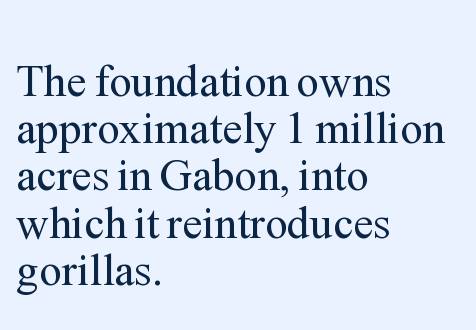
{"serif": "yes", "italic": "no", "bold": "no", "weight": "regular", "width": "normal", "stroke_contrast": "medium", "x_height": "medium", "monospaced": "no", "underline": "no", "align": "left", "line_spacing": "tight", "line_spacing_ratio": 1.05, "letter_spacing": "normal", "letter_spacing_em": 0.0, "glyph_px": 45}
